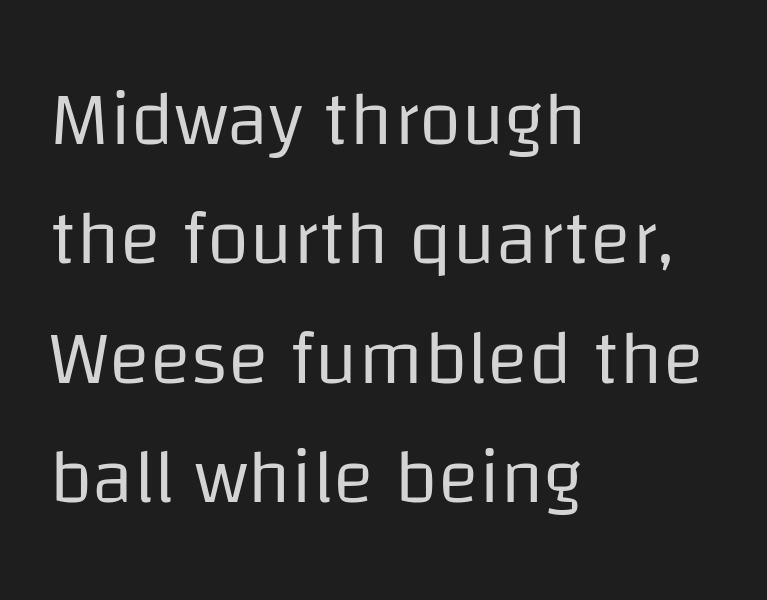
Q: Is the text bold? A: No.
Q: Is the text italic (slanted)? A: No, it is upright.
Q: Is the typeface a serif or a sans-serif typeface? A: Sans-serif.
Q: Is the text underlined? A: No.
Q: How is the paragraph aligned? A: Left-aligned.
Q: Is the spacing between letters normal or unusually wide? A: Normal.
Q: Is the spacing between lines tight, normal or loose? A: Normal.
Q: Width (condensed, normal, or wide)? A: Normal.
Q: Stroke contrast? A: Low.
Q: x-height? A: Large.
Q: Monospaced? A: No.
